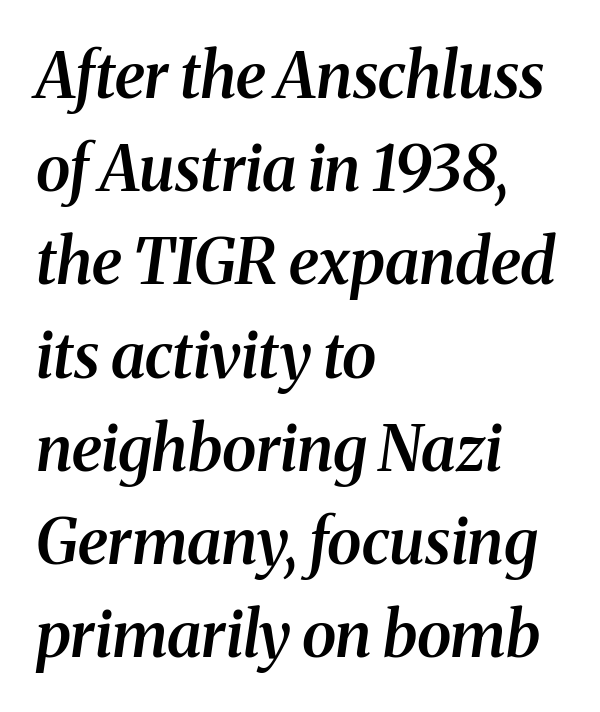
{"serif": "yes", "italic": "yes", "lean": "right", "slant_degrees": 8, "bold": "semi", "weight": "semibold", "width": "normal", "stroke_contrast": "medium", "x_height": "medium", "monospaced": "no", "underline": "no", "align": "left", "line_spacing": "normal", "line_spacing_ratio": 1.48, "letter_spacing": "normal", "letter_spacing_em": 0.0, "glyph_px": 63}
